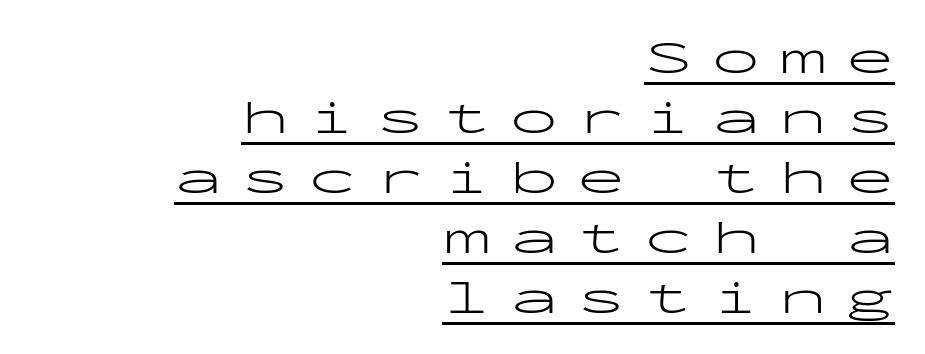
The image shows 48 px light, wide sans-serif type, upright, monospaced; set right-aligned, normal line spacing (1.25x), unusually wide letter spacing (+0.4 em), underlined; low stroke contrast and a medium x-height.
